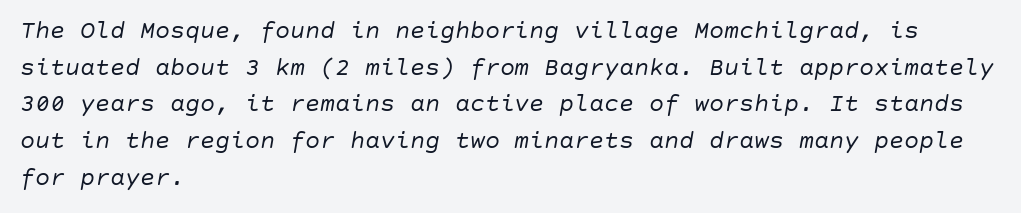
This sample keeps an unexceptional amount of space between lines. Italic? Definitely — the glyphs are oblique. This rendering uses left alignment, leaving the right contour irregular. Look at the tracking — it's just the regular setting, nothing added.
